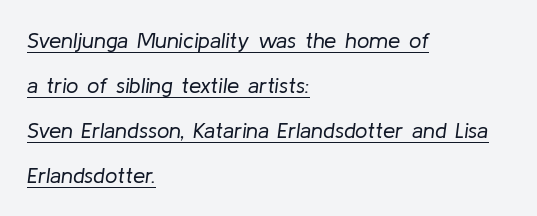
{"italic": "yes", "lean": "right", "slant_degrees": 8, "bold": "no", "underline": "yes", "align": "left", "line_spacing": "loose", "line_spacing_ratio": 2.05, "letter_spacing": "normal", "letter_spacing_em": 0.0, "glyph_px": 22}
